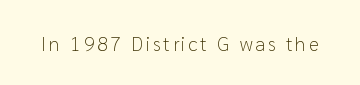
Q: Is the text bold? A: No.
Q: Is the text italic (slanted)? A: No, it is upright.
Q: Is the text underlined? A: No.
